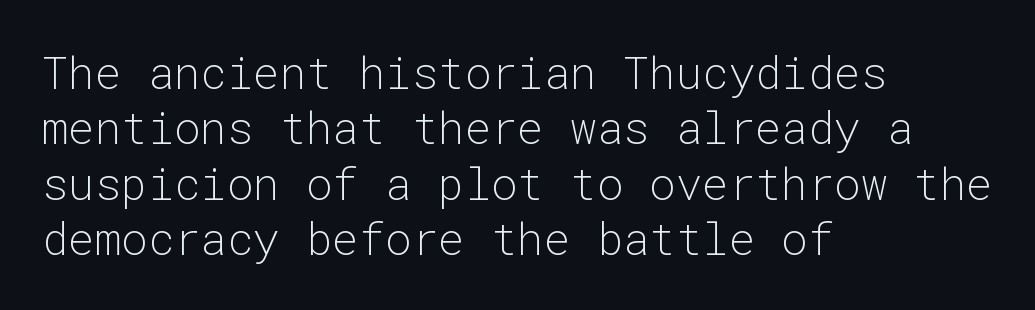
{"serif": "no", "italic": "no", "bold": "no", "weight": "light", "width": "normal", "stroke_contrast": "low", "x_height": "medium", "monospaced": "yes", "underline": "no", "align": "left", "line_spacing": "normal", "line_spacing_ratio": 1.26, "letter_spacing": "normal", "letter_spacing_em": 0.0, "glyph_px": 44}
